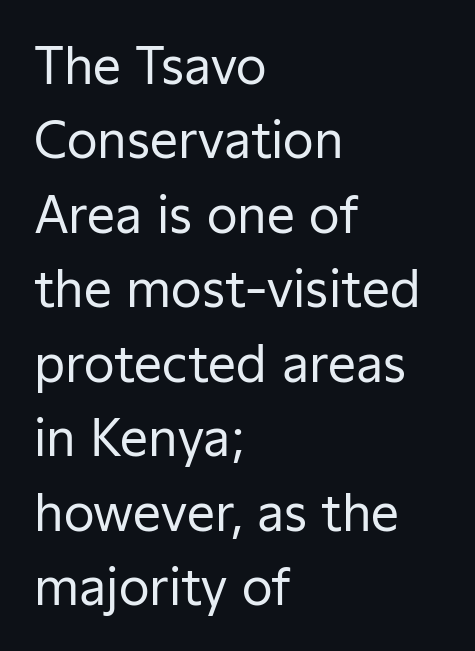
Q: Is the text bold? A: No.
Q: Is the text italic (slanted)? A: No, it is upright.
Q: Is the typeface a serif or a sans-serif typeface? A: Sans-serif.
Q: Is the text underlined? A: No.
Q: How is the paragraph aligned? A: Left-aligned.
Q: Is the spacing between letters normal or unusually wide? A: Normal.
Q: Is the spacing between lines tight, normal or loose? A: Normal.
Q: Width (condensed, normal, or wide)? A: Normal.
Q: Stroke contrast? A: Low.
Q: x-height? A: Medium.
Q: Monospaced? A: No.
